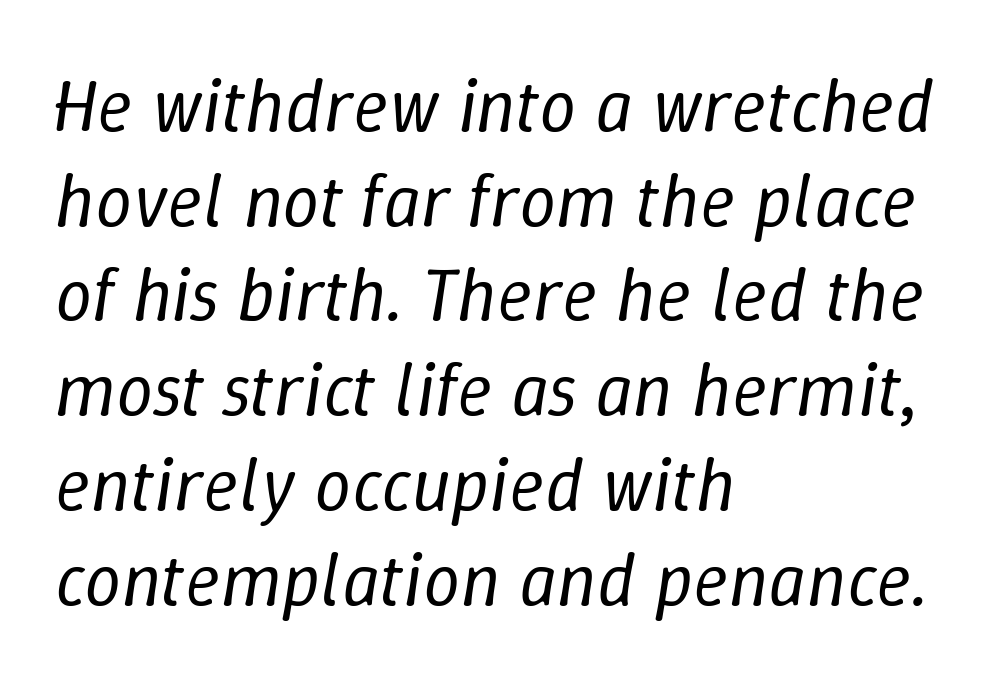
{"italic": "yes", "lean": "right", "slant_degrees": 9, "bold": "no", "weight": "regular", "width": "normal", "stroke_contrast": "low", "x_height": "medium", "monospaced": "no", "underline": "no", "align": "left", "line_spacing": "normal", "line_spacing_ratio": 1.28, "letter_spacing": "normal", "letter_spacing_em": 0.0, "glyph_px": 74}
